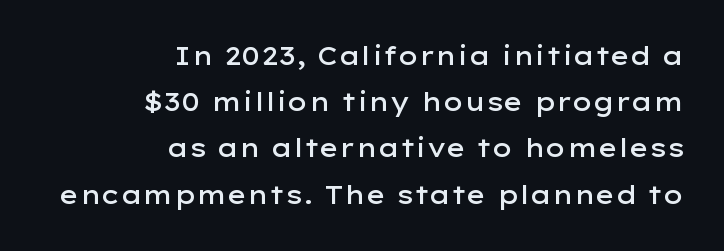
Plain, unruled lines of type. The font's upright variant was chosen for this text. The rendering uses a semibold face; strokes are thickened but not to full bold. Look at the tracking — it's just the regular setting, nothing added. Reading down the block, your eye finds every line finishing at a fixed right position.
